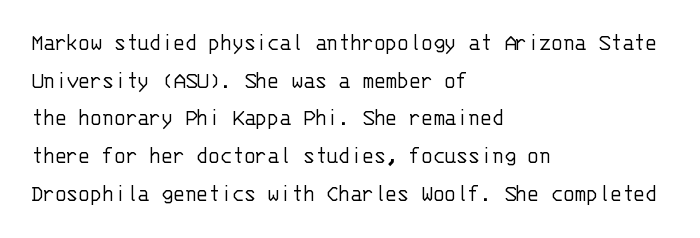
The setting favours the left margin, as ordinary paragraphs usually do. The face looks like a standard text weight, possibly lighter. Each row of text sits above clean, open space. Posture: straight, roman, zero tilt.
